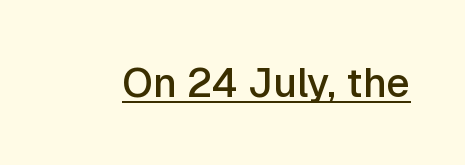
{"serif": "no", "italic": "no", "bold": "semi", "weight": "semibold", "width": "normal", "stroke_contrast": "low", "x_height": "medium", "monospaced": "no", "underline": "yes", "letter_spacing": "normal", "letter_spacing_em": 0.0, "glyph_px": 41}
